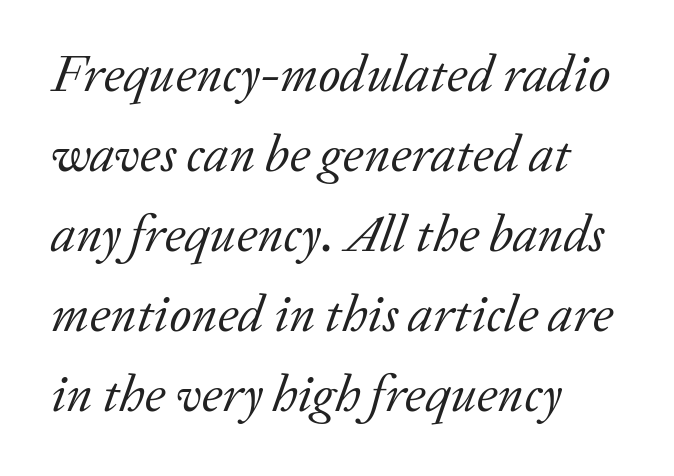
The image shows 52 px regular-weight serif type, italic (leaning right); set left-aligned, normal line spacing (1.54x), normal letter spacing, not underlined; low stroke contrast and a medium x-height.
